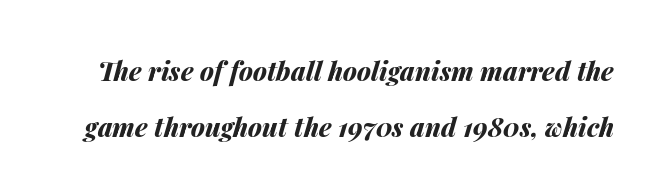
Q: Is the text bold? A: Yes.
Q: Is the text italic (slanted)? A: Yes, it leans right by about 14 degrees.
Q: Is the text underlined? A: No.
Q: Is the spacing between letters normal or unusually wide? A: Normal.
Q: Is the spacing between lines tight, normal or loose? A: Loose.
